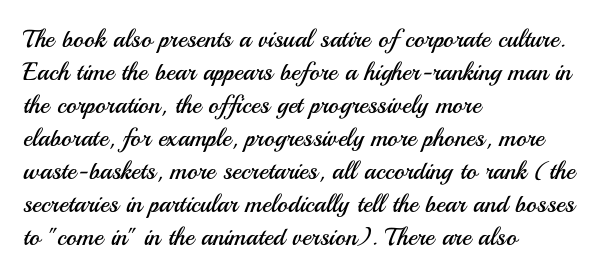
The setting favours the left margin, as ordinary paragraphs usually do. Does the leading feel generous? No, just average. The passage shown has conventional tracking throughout. Each stroke keeps to a modest, everyday thickness or less.
